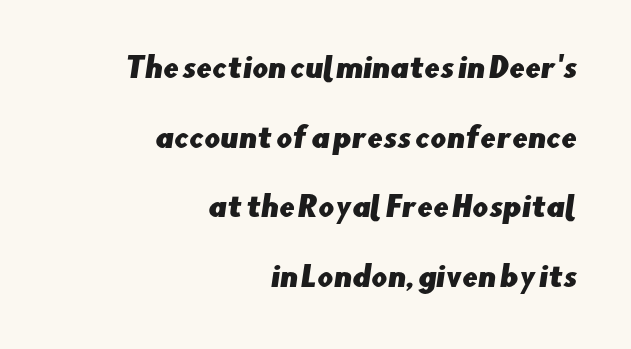
{"serif": "no", "width": "normal", "stroke_contrast": "low", "x_height": "small", "monospaced": "no", "underline": "no", "align": "right", "line_spacing": "loose", "line_spacing_ratio": 2.49, "letter_spacing": "normal", "letter_spacing_em": 0.0, "glyph_px": 28}
